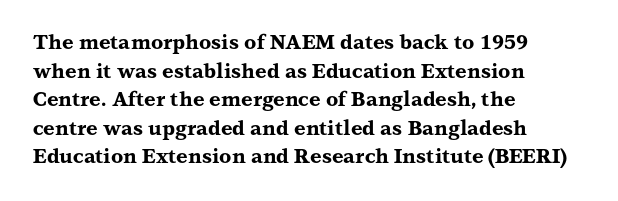
The image shows 20 px bold type, upright; set left-aligned, normal line spacing (1.43x), normal letter spacing, not underlined.
